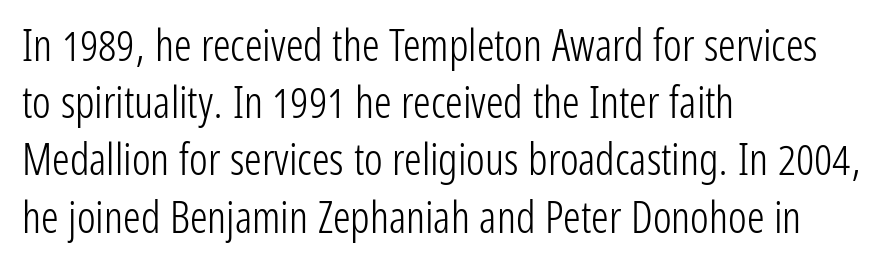
The image shows 44 px light, condensed sans-serif type, upright; set left-aligned, normal line spacing (1.3x), normal letter spacing, not underlined; low stroke contrast and a medium x-height.
